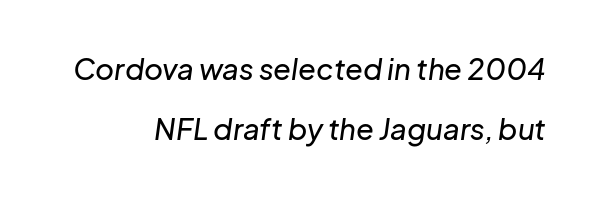
{"italic": "yes", "lean": "right", "slant_degrees": 8, "width": "normal", "stroke_contrast": "low", "x_height": "medium", "monospaced": "no", "underline": "no", "align": "right", "line_spacing": "loose", "line_spacing_ratio": 2.08, "letter_spacing": "normal", "letter_spacing_em": 0.0, "glyph_px": 29}
